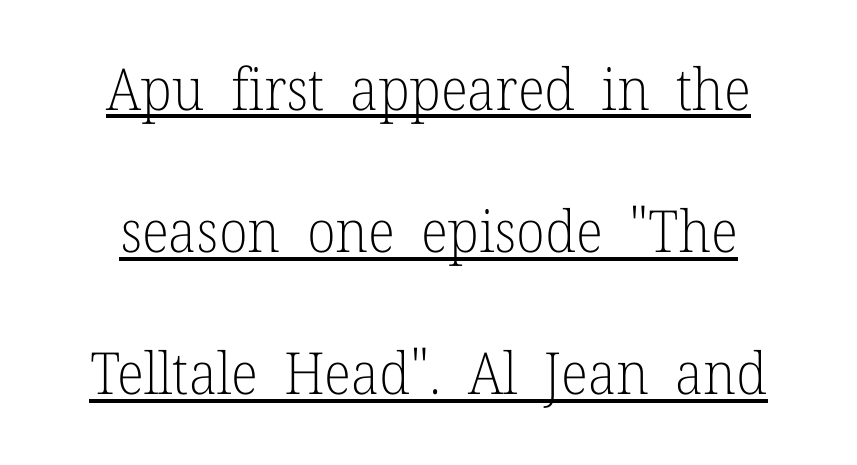
The image shows 58 px light serif type, upright; set loose line spacing (2.45x), normal letter spacing, underlined; low stroke contrast and a medium x-height.
